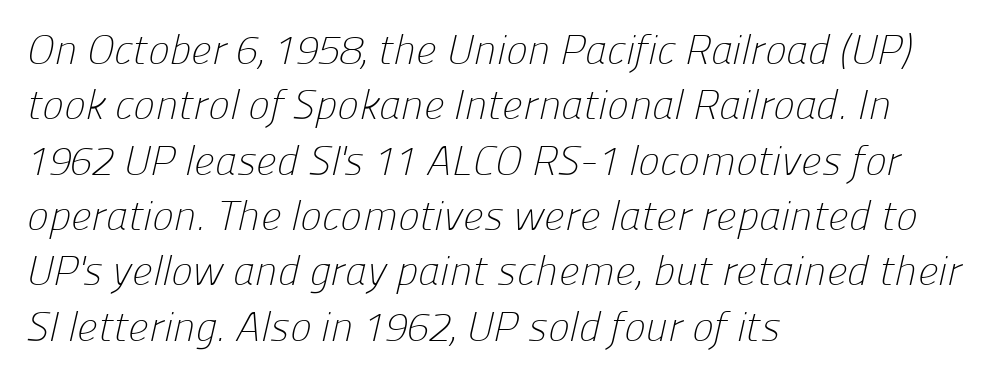
Q: Is the text bold? A: No.
Q: Is the typeface a serif or a sans-serif typeface? A: Sans-serif.
Q: Is the text underlined? A: No.
Q: How is the paragraph aligned? A: Left-aligned.
Q: Is the spacing between letters normal or unusually wide? A: Normal.
Q: Is the spacing between lines tight, normal or loose? A: Normal.
Q: Width (condensed, normal, or wide)? A: Normal.
Q: Stroke contrast? A: Low.
Q: x-height? A: Medium.
Q: Monospaced? A: No.
